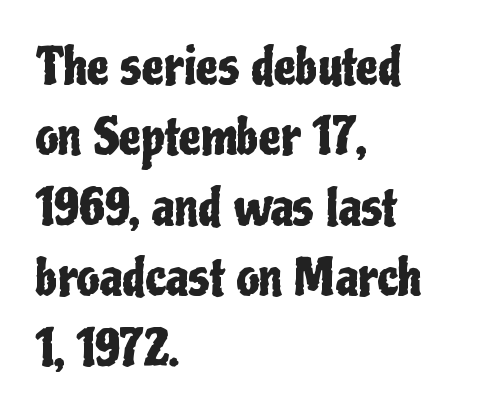
Are there feet on the stems? There aren't — it's a sans. Any mark beneath the type? The region is blank. Do the characters align in a grid? No, the font is proportional. Inter-character spacing is left at the font's built-in metrics. This is roman type, the default non-slanted kind.
